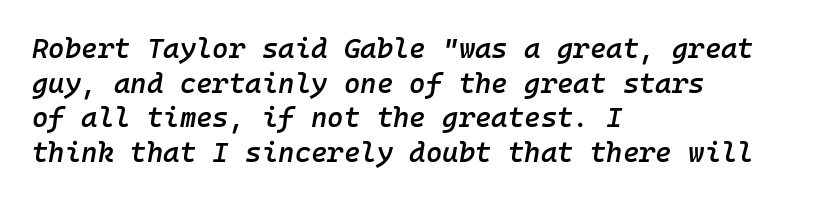
The image shows 28 px semibold type, italic (leaning right), monospaced; set left-aligned, line spacing 1.24x, normal letter spacing, not underlined; low stroke contrast and a medium x-height.
